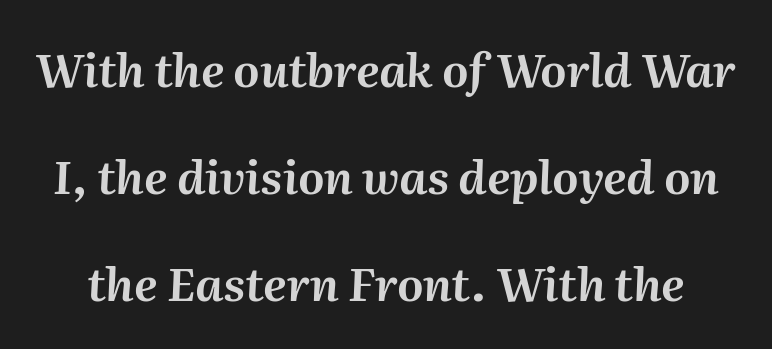
Each letter keeps its own natural width here, so spacing adapts to shape. An italicized treatment has been applied to the whole sample. Observe the ordinary spacing: letters are neighbours, not strangers. Just letters on the line, the space beneath them empty.
